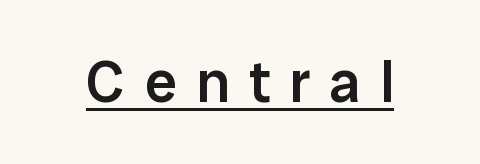
Short note: letters widely spaced. Varying glyph widths throughout — classic text-font behaviour. What decoration does the sample have? An underline. In terms of letterform style, serifs are entirely absent. I'd describe the lettering as semibold — firm but not a full bold. These lines were composed using upright roman letters.
